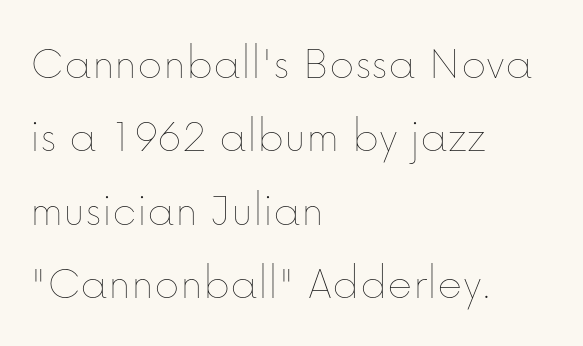
Nothing unusual about the tracking: characters are spaced as the font intends. In terms of posture, this sample is upright. Weight: not bold — regular or lighter. The lines sit at an ordinary, default distance from one another. The space directly below the letters is spotless.
